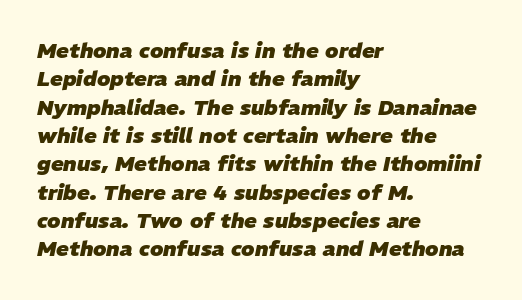
{"italic": "yes", "lean": "right", "slant_degrees": 11, "bold": "yes", "underline": "no", "align": "left", "line_spacing": "normal", "line_spacing_ratio": 1.35, "letter_spacing": "normal", "letter_spacing_em": 0.0, "glyph_px": 21}
